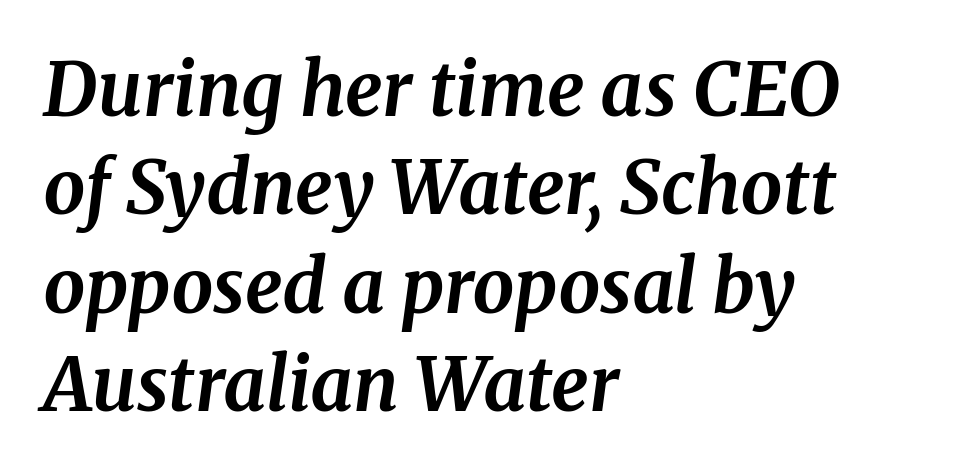
{"serif": "yes", "italic": "yes", "lean": "right", "slant_degrees": 8, "bold": "yes", "weight": "bold", "width": "normal", "stroke_contrast": "medium", "x_height": "medium", "monospaced": "no", "underline": "no", "align": "left", "line_spacing": "normal", "line_spacing_ratio": 1.33, "letter_spacing": "normal", "letter_spacing_em": 0.0, "glyph_px": 74}
